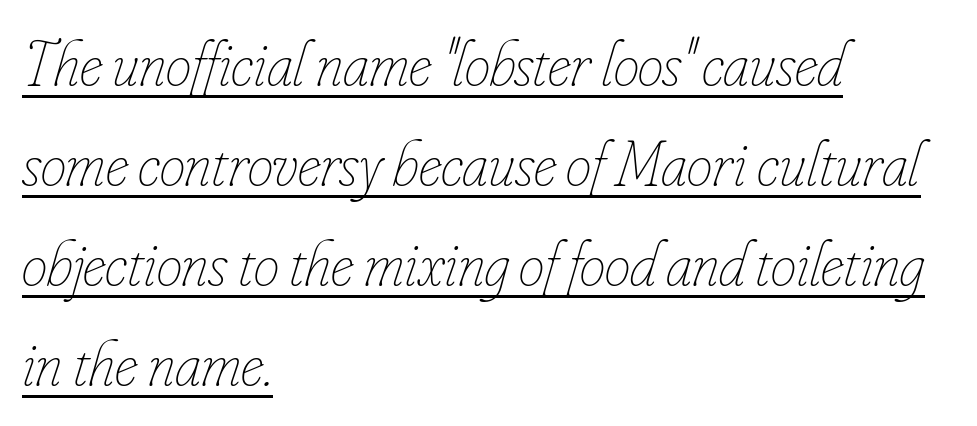
The image shows 65 px thin, condensed type, italic (leaning right); set left-aligned, normal line spacing (1.54x), normal letter spacing, underlined; low stroke contrast and a small x-height.
